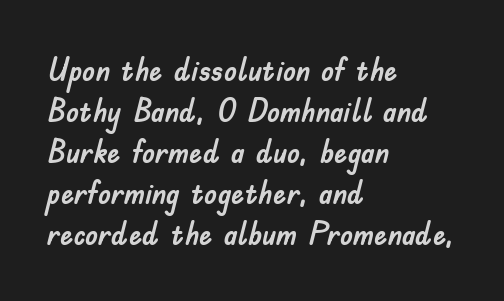
The space directly below the letters is spotless. This rendering employs a face without finishing strokes, i.e., a sans-serif. Spacing between characters is what you'd get straight out of the box.
